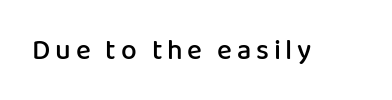
The characters display no serif detailing; their extremities are plain. Words float on clear page, feet unadorned. Notice how the stems are strictly vertical — no italics here. The face used here is proportionally spaced, like ordinary book or web type. A bit beefed up — I'd call it semibold rather than bold.
